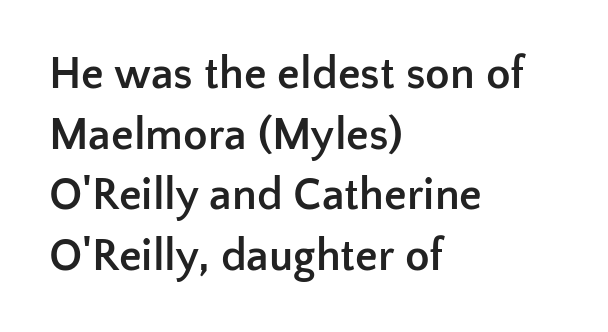
The image shows 45 px semibold sans-serif type, upright; set left-aligned, normal line spacing (1.35x), normal letter spacing, not underlined; low stroke contrast and a medium x-height.
